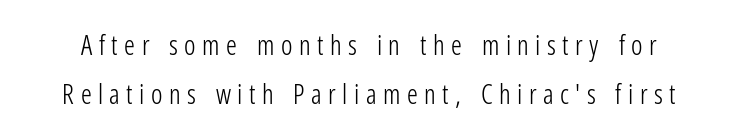
{"italic": "no", "bold": "no", "underline": "no", "line_spacing_ratio": 1.83, "letter_spacing": "wide", "letter_spacing_em": 0.24, "glyph_px": 27}
